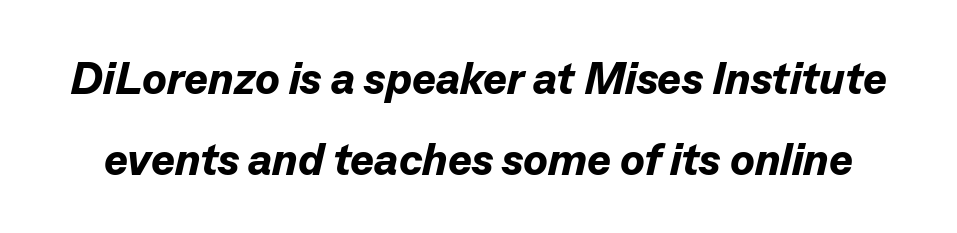
The glyphs are unaccompanied by any horizontal stroke below them. A typesetter would call this proportional, since set widths differ per character. The characters look thick and weighty, a clear bold. The specimen reads as italic at a glance.
